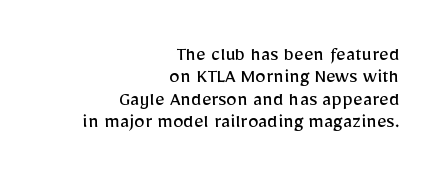
Q: Is the text bold? A: No.
Q: Is the text italic (slanted)? A: No, it is upright.
Q: Is the text underlined? A: No.
Q: How is the paragraph aligned? A: Right-aligned.
Q: Is the spacing between letters normal or unusually wide? A: Normal.
Q: Is the spacing between lines tight, normal or loose? A: Tight.
